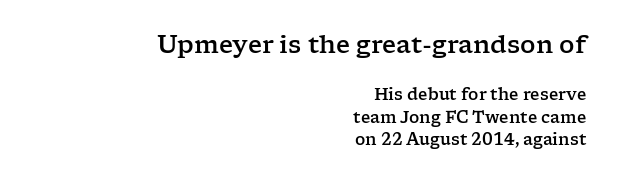
Leading matches the norm, producing a regular column. Does the copy run flush right? Yes — the right margin is perfectly even. Words float on clear page, feet unadorned. Bigger letters appear in the top chunk; the bottom chunk is reduced. If you drew a line through each stem, it would be perfectly vertical.
